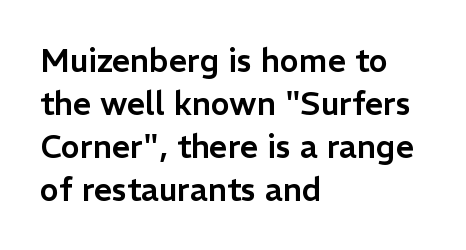
Q: Is the text italic (slanted)? A: No, it is upright.
Q: Is the typeface a serif or a sans-serif typeface? A: Sans-serif.
Q: Is the text underlined? A: No.
Q: How is the paragraph aligned? A: Left-aligned.
Q: Is the spacing between letters normal or unusually wide? A: Normal.
Q: Is the spacing between lines tight, normal or loose? A: Normal.
Q: Width (condensed, normal, or wide)? A: Normal.
Q: Stroke contrast? A: Low.
Q: x-height? A: Medium.
Q: Monospaced? A: No.
